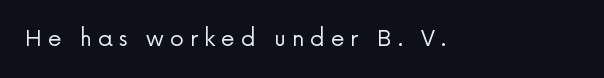
Weight class: somewhere from thin through regular. The lettering stays uniformly vertical, giving the passage a roman look. Just letters on the line, the space beneath them empty. Substantial extra tracking has been applied to these lines.
